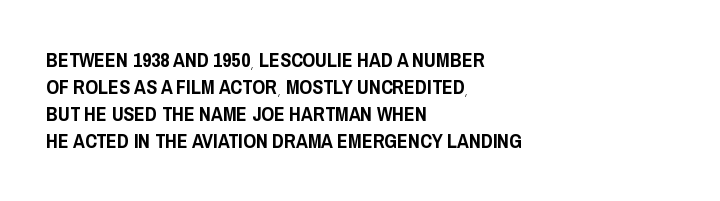
The image shows 20 px text type, upright; set left-aligned, normal line spacing (1.35x), normal letter spacing, not underlined.
